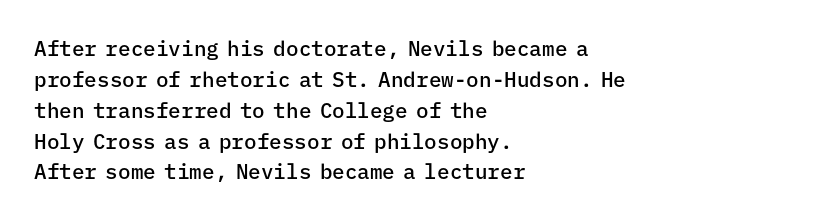
{"italic": "no", "bold": "semi", "underline": "no", "align": "left", "line_spacing": "normal", "line_spacing_ratio": 1.47, "letter_spacing": "normal", "letter_spacing_em": 0.0, "glyph_px": 21}
